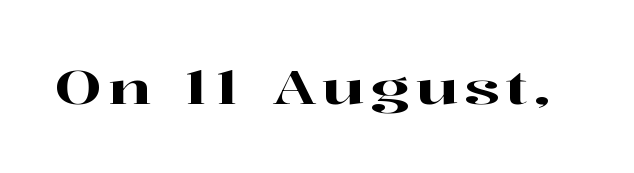
Notice how the stems are strictly vertical — no italics here. The typeface chosen for these lines features serifs. Character widths vary here, with narrow letters taking less room than wide ones. Honestly, there is no underline to notice here at all.
